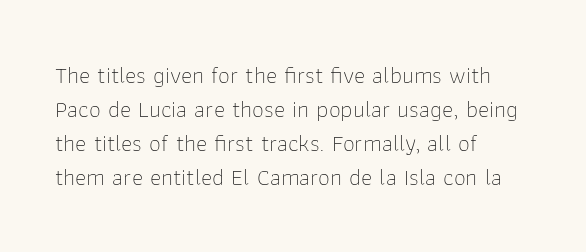
Q: Is the text bold? A: No.
Q: Is the text italic (slanted)? A: No, it is upright.
Q: Is the text underlined? A: No.
Q: How is the paragraph aligned? A: Left-aligned.
Q: Is the spacing between letters normal or unusually wide? A: Normal.
Q: Is the spacing between lines tight, normal or loose? A: Normal.
